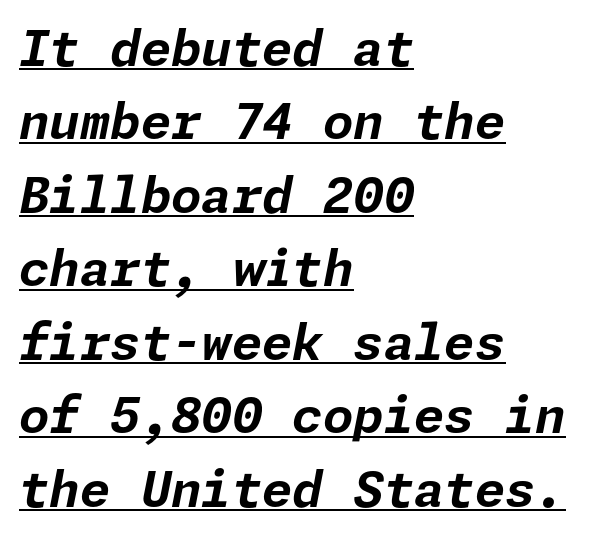
The image shows 49 px bold type, italic (leaning right); set left-aligned, normal line spacing (1.5x), normal letter spacing, underlined; low stroke contrast and a medium x-height.
